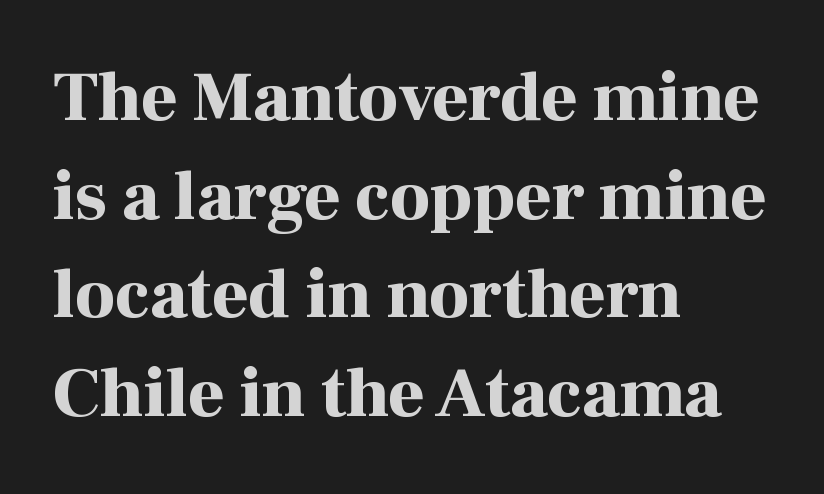
The image shows 70 px bold serif type, upright; set left-aligned, normal line spacing (1.41x), normal letter spacing, not underlined; high stroke contrast and a medium x-height.
